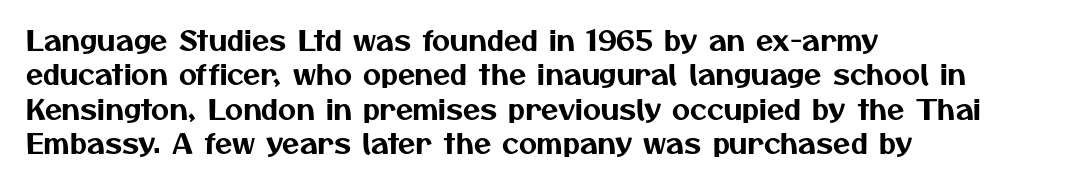
{"serif": "no", "width": "normal", "stroke_contrast": "medium", "x_height": "medium", "monospaced": "no", "underline": "no", "align": "left", "line_spacing_ratio": 1.23, "letter_spacing": "normal", "letter_spacing_em": 0.0, "glyph_px": 28}
